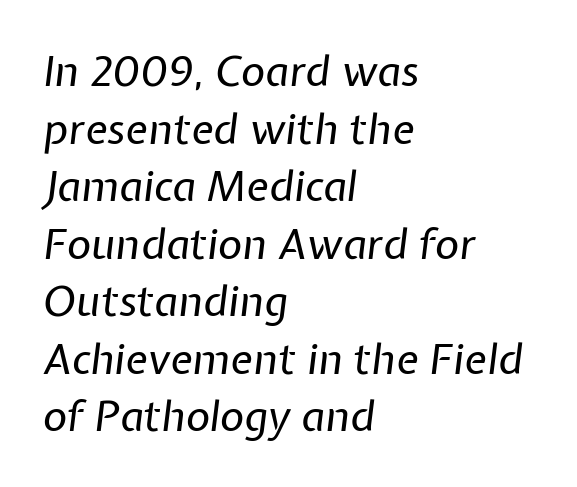
{"italic": "yes", "lean": "right", "slant_degrees": 7, "bold": "no", "weight": "regular", "width": "normal", "stroke_contrast": "low", "x_height": "medium", "monospaced": "no", "underline": "no", "align": "left", "line_spacing": "normal", "line_spacing_ratio": 1.37, "letter_spacing": "normal", "letter_spacing_em": 0.0, "glyph_px": 42}
